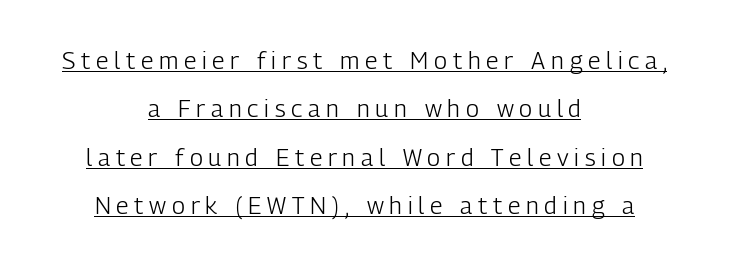
{"italic": "no", "bold": "no", "underline": "yes", "align": "center", "line_spacing": "loose", "line_spacing_ratio": 2.02, "letter_spacing": "wide", "letter_spacing_em": 0.24, "glyph_px": 24}
